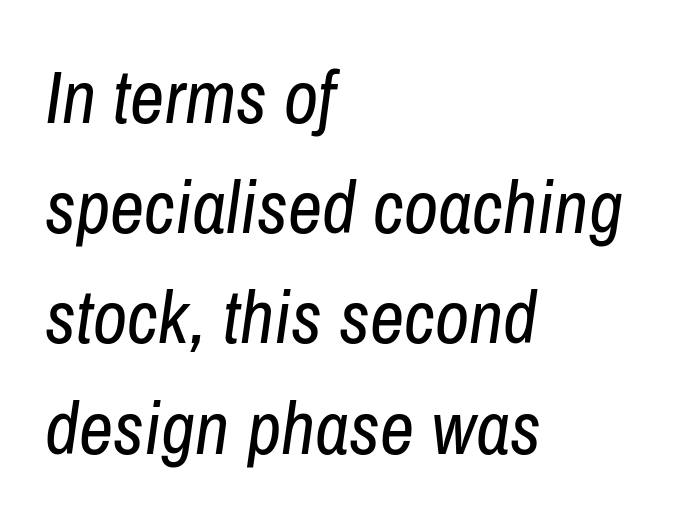
{"italic": "yes", "lean": "right", "slant_degrees": 8, "bold": "no", "weight": "regular", "width": "condensed", "stroke_contrast": "low", "x_height": "medium", "monospaced": "no", "underline": "no", "align": "left", "line_spacing": "normal", "line_spacing_ratio": 1.47, "letter_spacing": "normal", "letter_spacing_em": 0.0, "glyph_px": 75}
